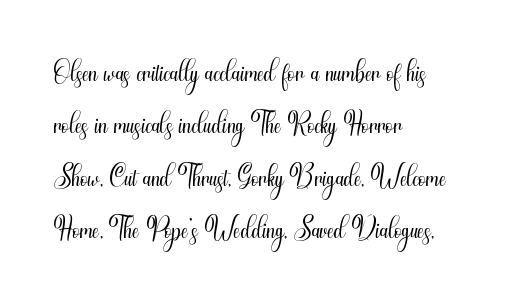
{"serif": "no", "bold": "no", "weight": "light", "width": "condensed", "stroke_contrast": "medium", "x_height": "small", "monospaced": "no", "underline": "no", "align": "left", "line_spacing": "normal", "line_spacing_ratio": 1.28, "letter_spacing": "normal", "letter_spacing_em": 0.0, "glyph_px": 41}
